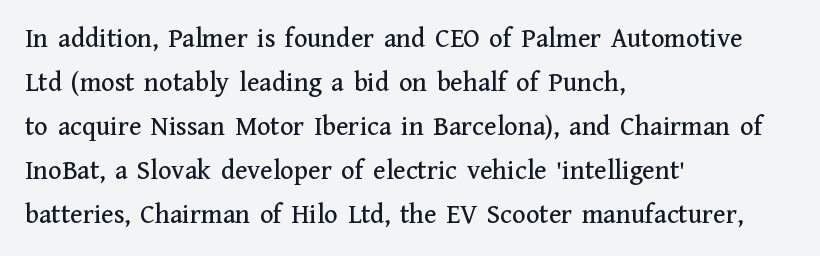
The image shows 28 px serif type, upright; set left-aligned, normal line spacing (1.57x), normal letter spacing, not underlined; medium stroke contrast and a medium x-height.
